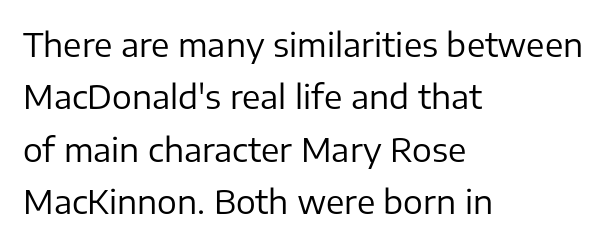
No extra ink here — the face is not bold. In terms of letterspacing, this is plain default setting. The words here are not underlined. A typesetter would call this leading conventional body-copy spacing.
